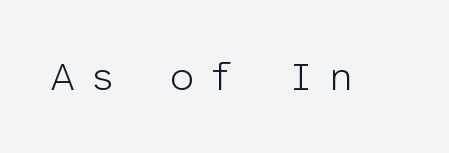
Q: Is the text bold? A: No.
Q: Is the text italic (slanted)? A: No, it is upright.
Q: Is the typeface a serif or a sans-serif typeface? A: Sans-serif.
Q: Is the text underlined? A: No.
Q: Is the spacing between letters normal or unusually wide? A: Unusually wide.
Q: Width (condensed, normal, or wide)? A: Normal.
Q: Stroke contrast? A: Low.
Q: x-height? A: Medium.
Q: Monospaced? A: Yes.
